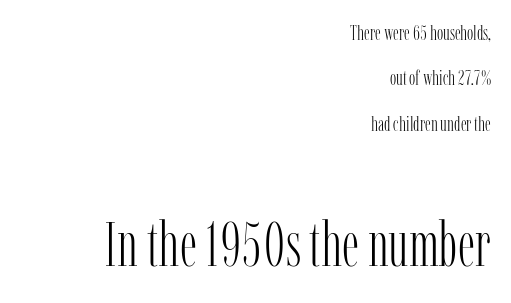
Glyph-to-glyph distance matches everyday printed text. Caption: multi-line text, flush right, ragged left. The characters display serif detailing at their extremities. The face used here is proportionally spaced, like ordinary book or web type. Leading is clearly above the norm, producing a sparse column.
